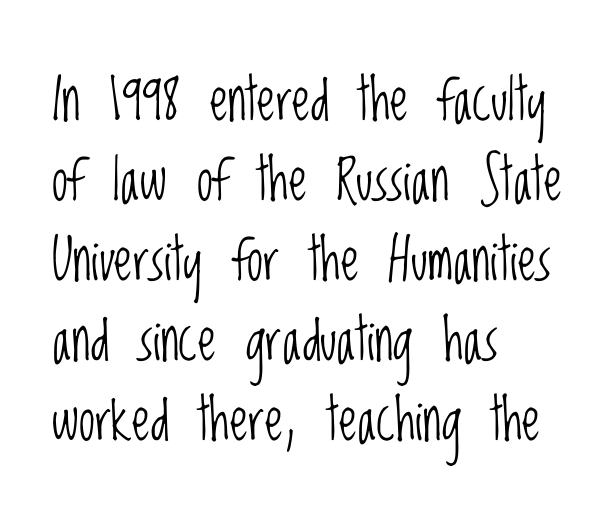
The typeface chosen for these lines omits serifs. Stems here are at most as thick as an everyday book face. Each letter keeps its own natural width here, so spacing adapts to shape. Posture: vertical. The space directly below the letters is spotless.
